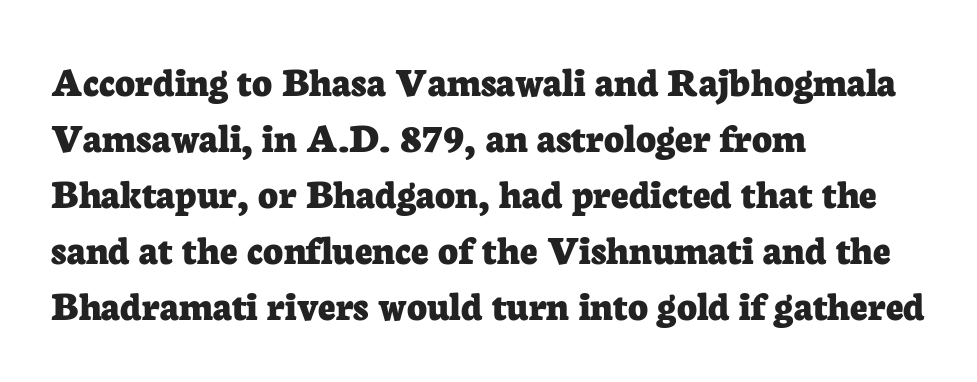
{"serif": "yes", "italic": "no", "bold": "yes", "weight": "bold", "width": "normal", "stroke_contrast": "low", "x_height": "medium", "monospaced": "no", "underline": "no", "align": "left", "line_spacing": "normal", "line_spacing_ratio": 1.3, "letter_spacing": "normal", "letter_spacing_em": 0.0, "glyph_px": 43}
